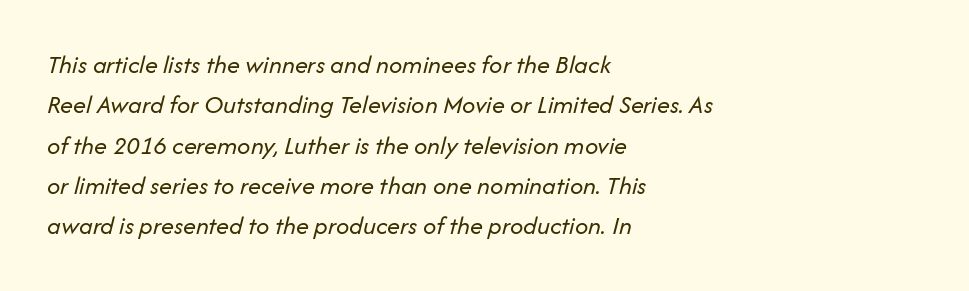
The image shows 26 px text type, italic (leaning right); set left-aligned, normal line spacing (1.55x), normal letter spacing, not underlined.
